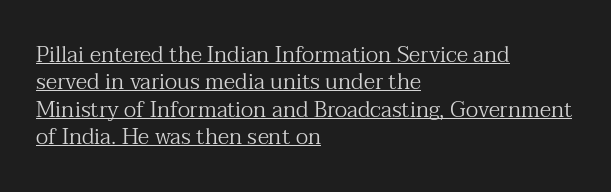
The image shows 22 px text type, upright; set left-aligned, line spacing 1.24x, normal letter spacing, underlined.
